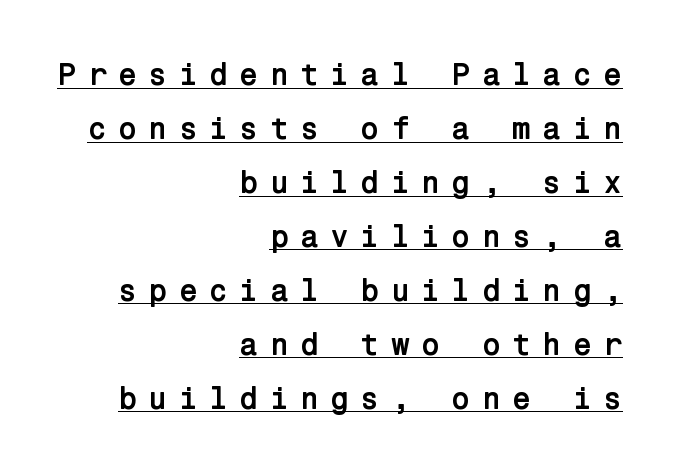
The image shows 31 px semibold sans-serif type, upright; set right-aligned, line spacing 1.74x, unusually wide letter spacing (+0.36 em), underlined; low stroke contrast and a medium x-height.
